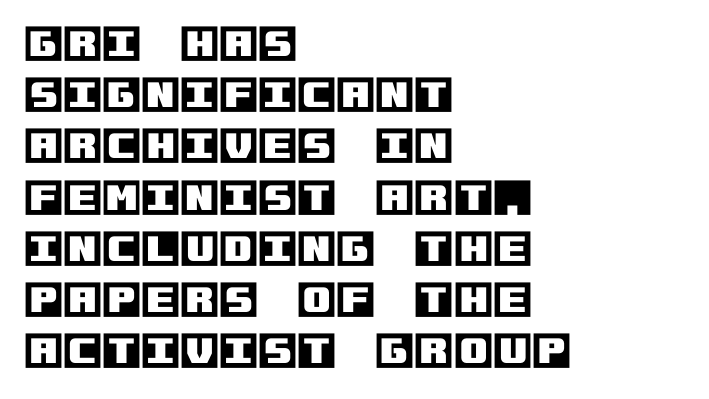
Q: Is the text italic (slanted)? A: No, it is upright.
Q: Is the text underlined? A: No.
Q: How is the paragraph aligned? A: Left-aligned.
Q: Is the spacing between letters normal or unusually wide? A: Normal.
Q: Is the spacing between lines tight, normal or loose? A: Normal.
Q: Width (condensed, normal, or wide)? A: Normal.
Q: x-height? A: Large.
